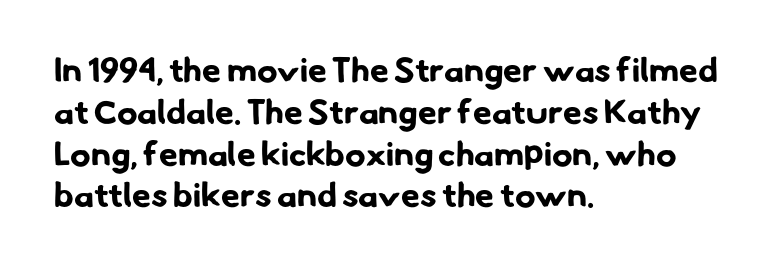
{"serif": "no", "bold": "yes", "weight": "bold", "width": "normal", "stroke_contrast": "low", "x_height": "small", "monospaced": "no", "underline": "no", "align": "left", "line_spacing_ratio": 1.23, "letter_spacing": "normal", "letter_spacing_em": 0.0, "glyph_px": 34}
